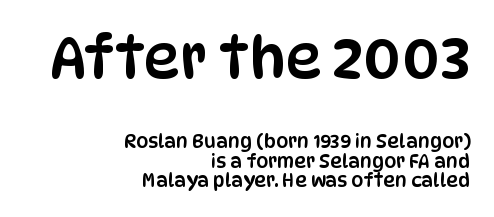
{"serif": "no", "italic": "no", "width": "condensed", "stroke_contrast": "low", "x_height": "large", "monospaced": "no", "underline": "no", "align": "right", "line_spacing": "tight", "line_spacing_ratio": 1.04, "letter_spacing": "normal", "letter_spacing_em": 0.0, "larger_block": "first", "size_ratio": 3.0, "glyph_px": 57}
